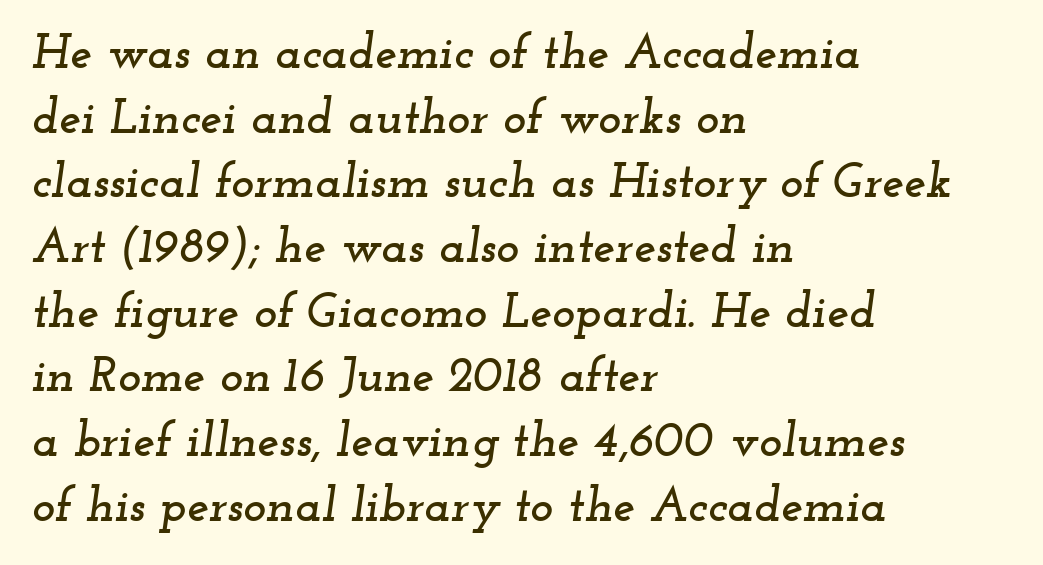
Compared with ordinary roman type, these characters are visibly tilted. The passage is arranged the way most books set body copy — flush left. Compared with typical paragraphs, the rows here are spaced about the same. This sample has the flowing, uneven cadence of proportional lettering.
